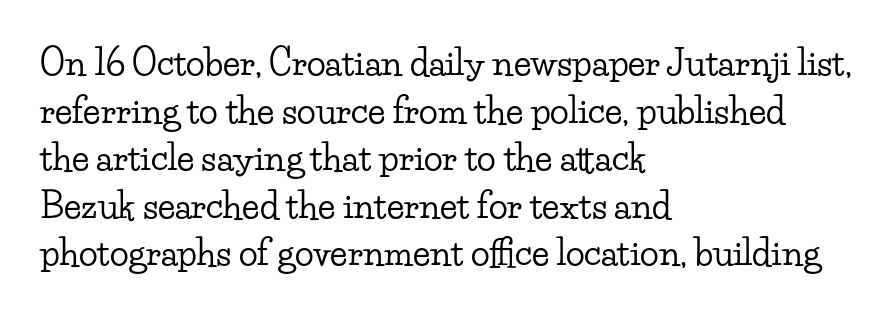
The image shows 35 px wide serif type, upright; set left-aligned, normal line spacing (1.36x), normal letter spacing, not underlined; low stroke contrast and a small x-height.
